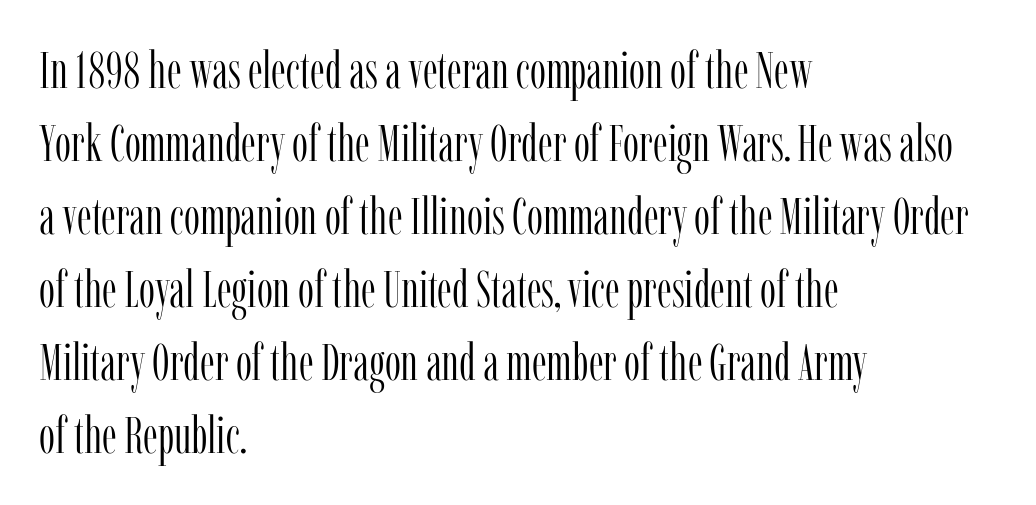
{"serif": "yes", "italic": "no", "bold": "no", "weight": "light", "width": "condensed", "stroke_contrast": "low", "x_height": "medium", "monospaced": "no", "underline": "no", "align": "left", "line_spacing": "normal", "line_spacing_ratio": 1.43, "letter_spacing": "normal", "letter_spacing_em": 0.0, "glyph_px": 51}
